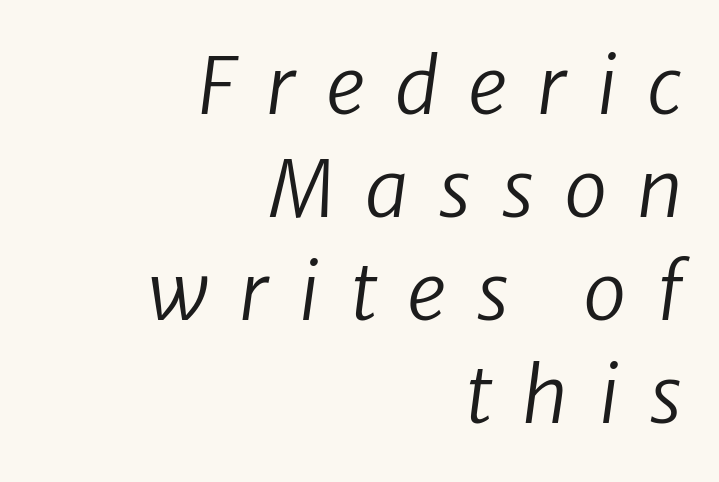
{"italic": "yes", "lean": "right", "slant_degrees": 8, "bold": "no", "weight": "regular", "width": "normal", "stroke_contrast": "low", "x_height": "medium", "monospaced": "no", "underline": "no", "align": "right", "line_spacing": "normal", "line_spacing_ratio": 1.32, "letter_spacing": "wide", "letter_spacing_em": 0.38, "glyph_px": 78}
